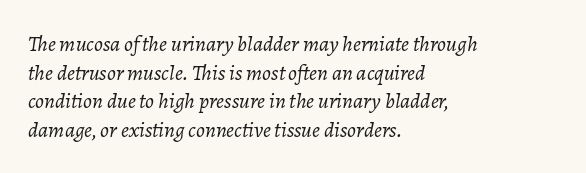
The rendering anchors every line to the left-hand side. Lines of text with bare space underneath. The rendering keeps characters at their native spacing. The lettering tilts uniformly, giving the passage an italic look.
